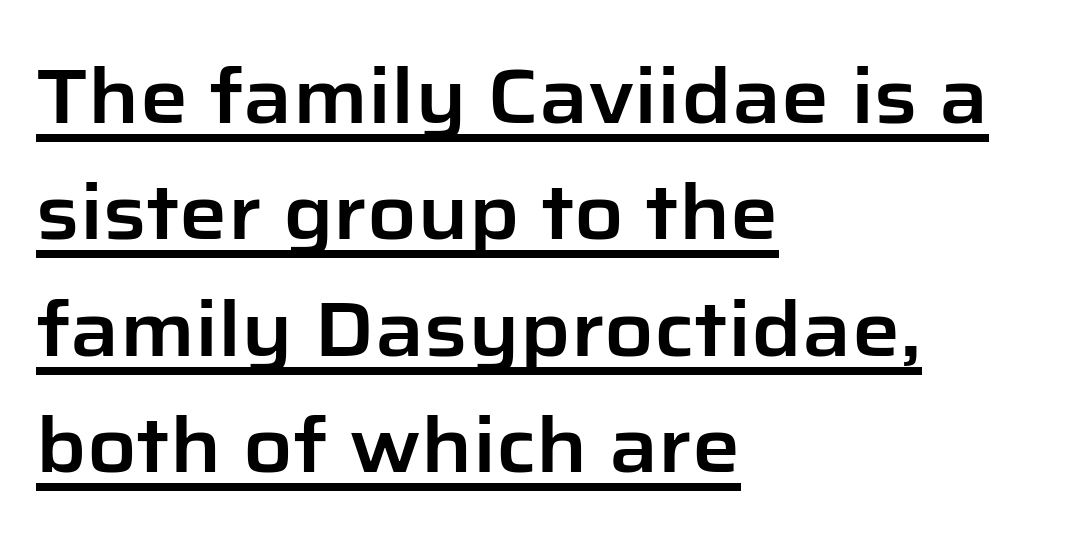
The image shows 76 px sans-serif type, upright; set left-aligned, normal line spacing (1.53x), normal letter spacing, underlined; low stroke contrast and a medium x-height.
